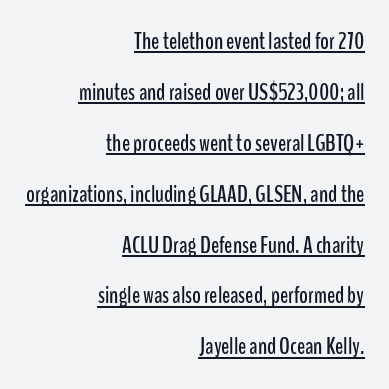
{"italic": "no", "underline": "yes", "align": "right", "line_spacing": "loose", "line_spacing_ratio": 2.12, "letter_spacing": "normal", "letter_spacing_em": 0.0, "glyph_px": 24}
